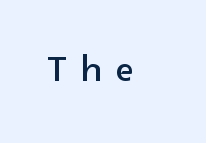
{"serif": "no", "italic": "no", "width": "normal", "x_height": "medium", "monospaced": "no", "underline": "no", "letter_spacing": "wide", "letter_spacing_em": 0.3, "glyph_px": 48}
